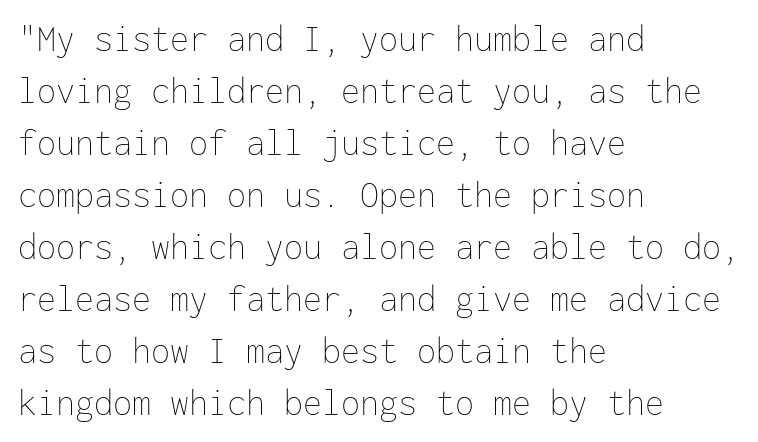
Q: Is the text bold? A: No.
Q: Is the text italic (slanted)? A: No, it is upright.
Q: Is the text underlined? A: No.
Q: How is the paragraph aligned? A: Left-aligned.
Q: Is the spacing between letters normal or unusually wide? A: Normal.
Q: Is the spacing between lines tight, normal or loose? A: Normal.
Q: Width (condensed, normal, or wide)? A: Normal.
Q: Stroke contrast? A: Low.
Q: x-height? A: Medium.
Q: Monospaced? A: Yes.
